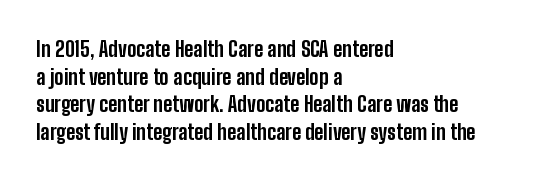
{"italic": "no", "bold": "yes", "underline": "no", "align": "left", "line_spacing": "normal", "line_spacing_ratio": 1.32, "letter_spacing": "normal", "letter_spacing_em": 0.0, "glyph_px": 21}
